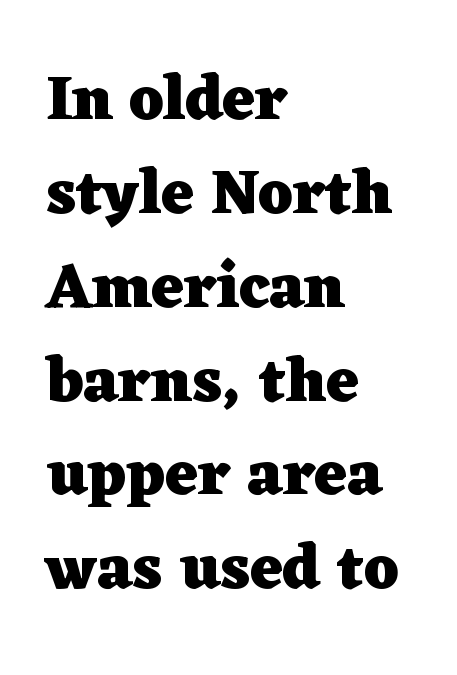
Anything drawn beneath the words? Only blank space. Notice how the passage keeps a crisp vertical edge on the left only. When letters stand straight like this, we call the style roman or upright. Inter-character spacing is left at the font's built-in metrics.
